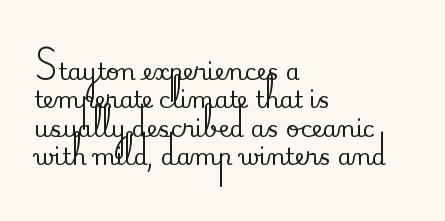
The image shows 23 px text type, upright; set left-aligned, line spacing 1.23x, normal letter spacing, not underlined.
